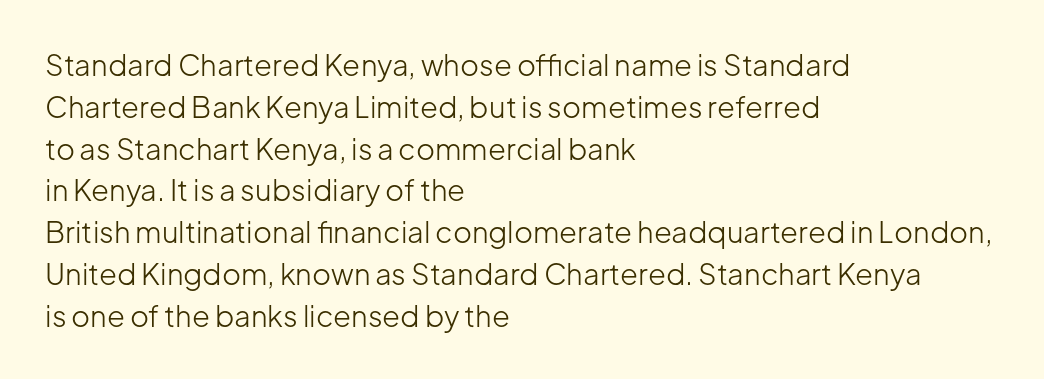
Q: Is the text bold? A: No.
Q: Is the text italic (slanted)? A: No, it is upright.
Q: Is the typeface a serif or a sans-serif typeface? A: Sans-serif.
Q: Is the text underlined? A: No.
Q: How is the paragraph aligned? A: Left-aligned.
Q: Is the spacing between letters normal or unusually wide? A: Normal.
Q: Is the spacing between lines tight, normal or loose? A: Normal.
Q: Width (condensed, normal, or wide)? A: Normal.
Q: Stroke contrast? A: Low.
Q: x-height? A: Medium.
Q: Monospaced? A: No.
